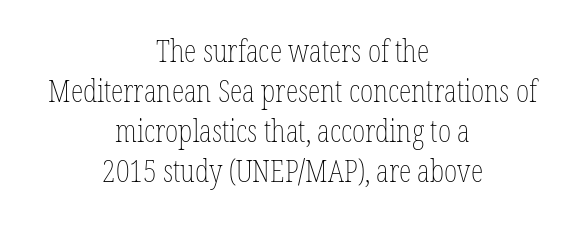
Each line is balanced around a shared central axis. No italicization has been applied; the sample stays upright. A normal amount of white space separates one row of letters from the next. Here the designer chose a conventional face with non-uniform glyph widths. Nobody touched the tracking dial on this one.
